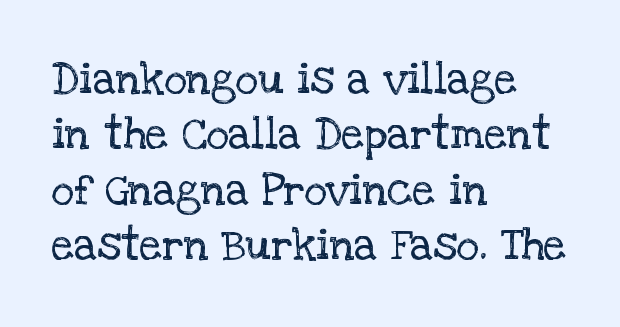
The image shows 44 px regular-weight serif type, upright; set left-aligned, normal line spacing (1.26x), normal letter spacing, not underlined; low stroke contrast and a large x-height.
